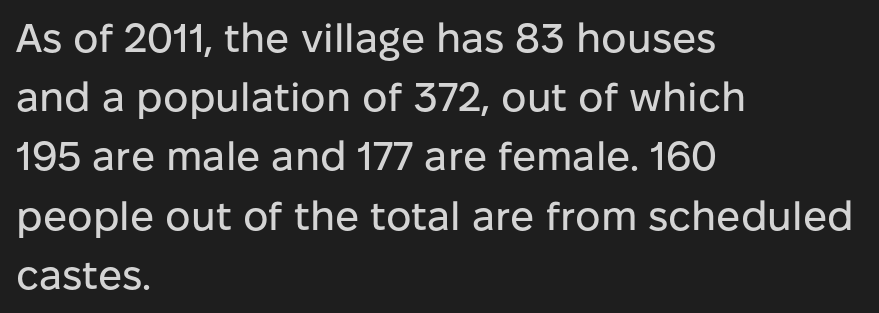
Looks like regular typesetting: each glyph gets only the width it needs. The font's upright variant was chosen for this text. In CSS terms this would be text-align: left. In terms of letterform style, serifs are entirely absent.
